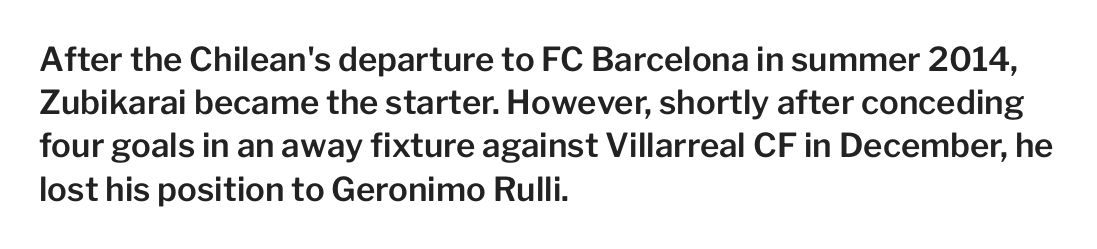
The image shows 33 px sans-serif type, upright; set left-aligned, normal line spacing (1.31x), normal letter spacing, not underlined; low stroke contrast and a medium x-height.
